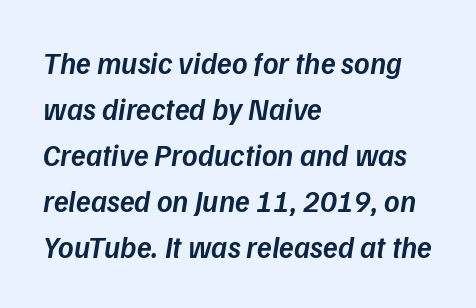
What's the leading like? Ordinary, nothing unusual. Each letter keeps its own natural width here, so spacing adapts to shape. Observe the ordinary spacing: letters are neighbours, not strangers. Is the type slanted? Yes — the strokes lean at a clear angle.
